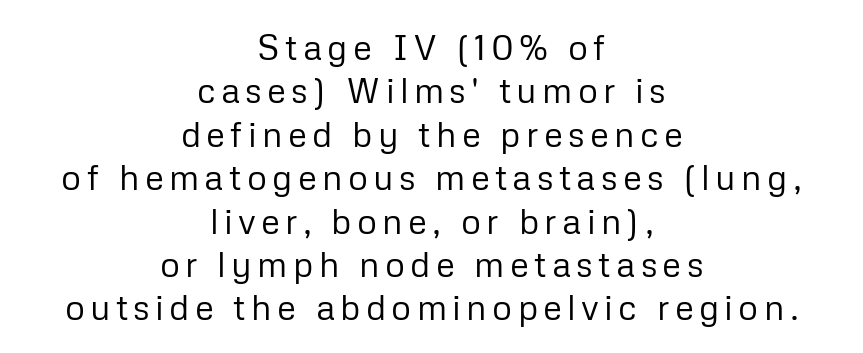
The image shows 35 px regular-weight sans-serif type, upright; set centered, line spacing 1.24x, not underlined; low stroke contrast and a medium x-height.
